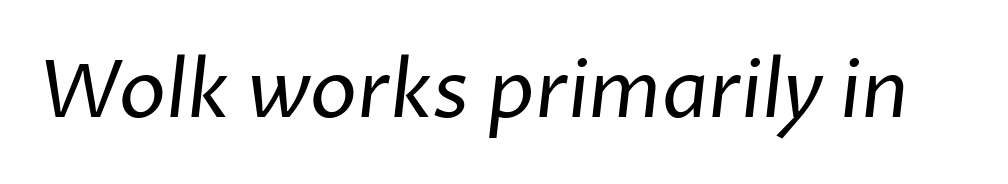
{"serif": "no", "bold": "no", "weight": "regular", "width": "normal", "stroke_contrast": "low", "x_height": "medium", "monospaced": "no", "underline": "no", "letter_spacing": "normal", "letter_spacing_em": 0.0, "glyph_px": 79}
